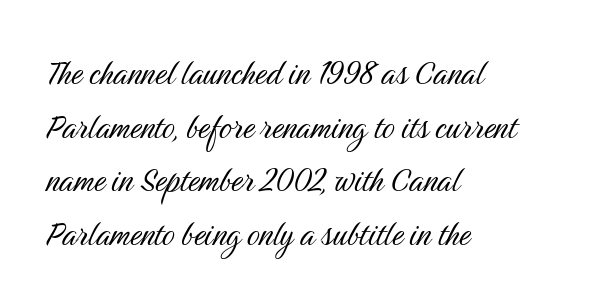
The image shows 40 px light, condensed sans-serif type; set left-aligned, normal line spacing (1.34x), normal letter spacing, not underlined; medium stroke contrast and a medium x-height.
